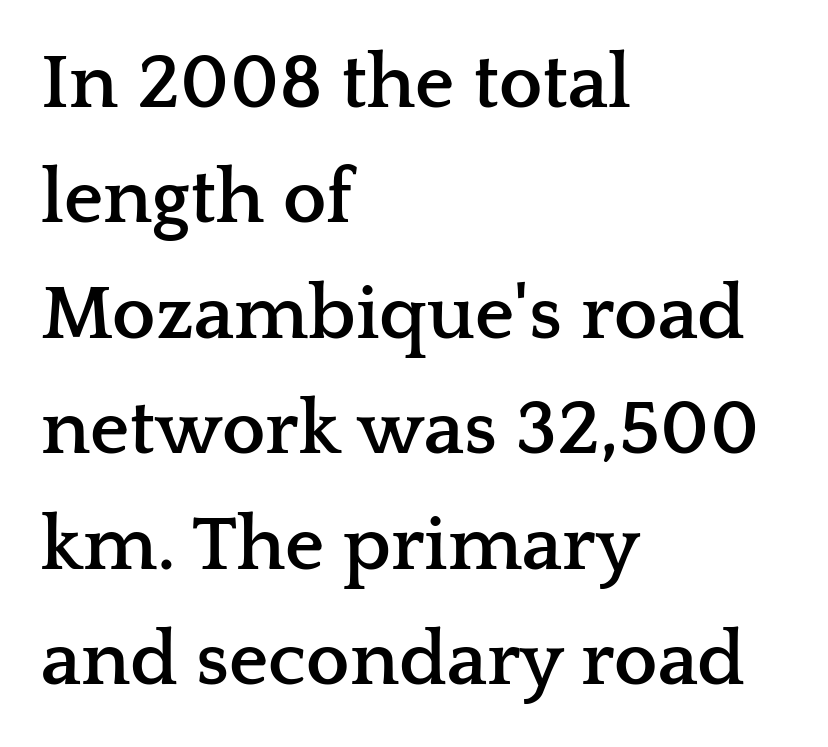
The rendering uses a bold face; every stroke is thick and dark. Typeset ragged right — the left edge is the straight one. These lines keep a tight, regular rhythm from letter to letter. These lines are rendered in a variable-pitch font. No word sits above an underline.
